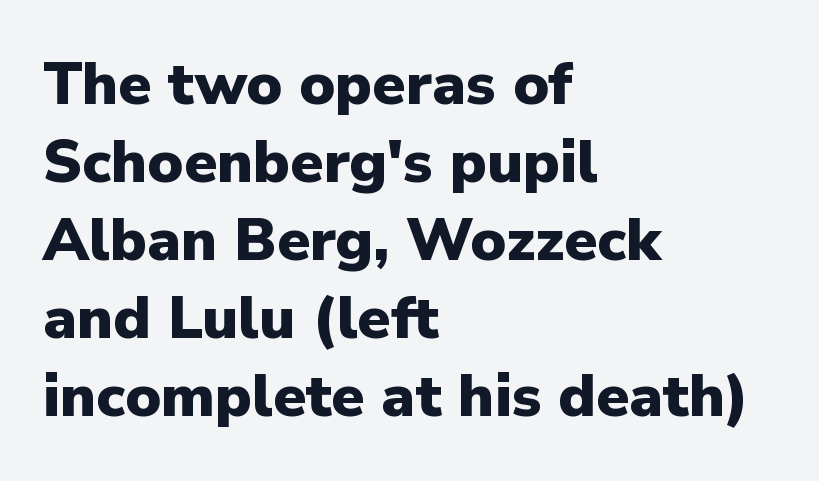
The image shows 60 px heavy sans-serif type, upright; set left-aligned, normal line spacing (1.3x), normal letter spacing, not underlined; low stroke contrast and a medium x-height.
